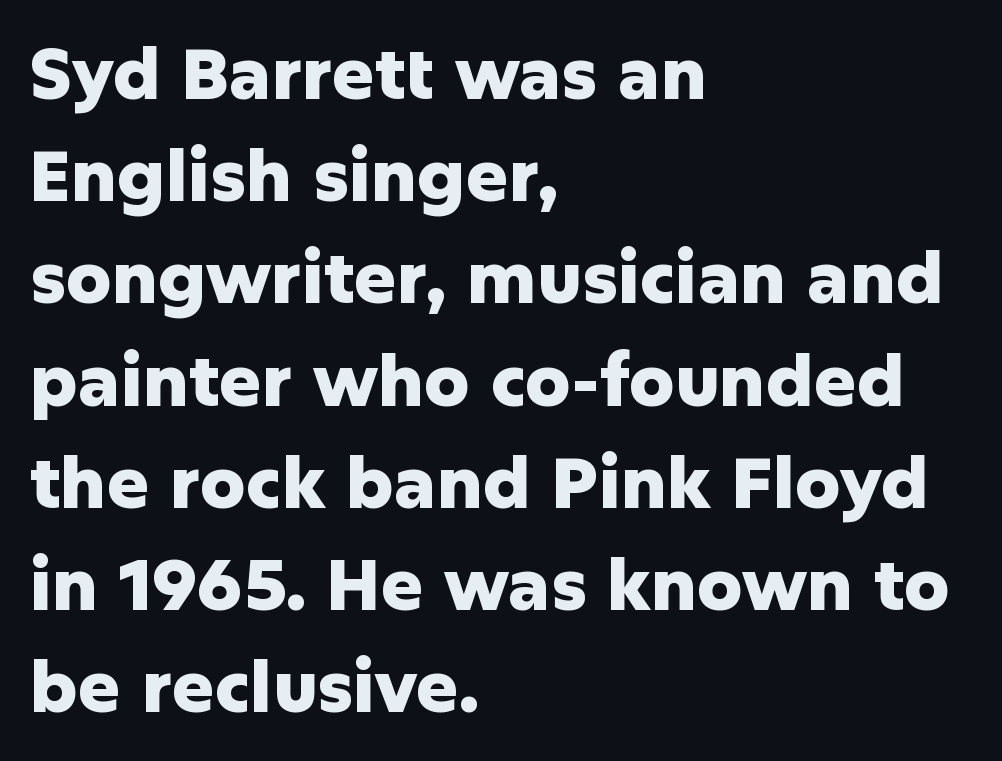
Notice how the stems are strictly vertical — no italics here. Characters follow at the spacing the type designer built in. The words here are not underlined. Does the copy run flush right? No — it runs flush left. Is this a sans? Yes — the strokes have no serifs. Heavy, bold letterforms.
